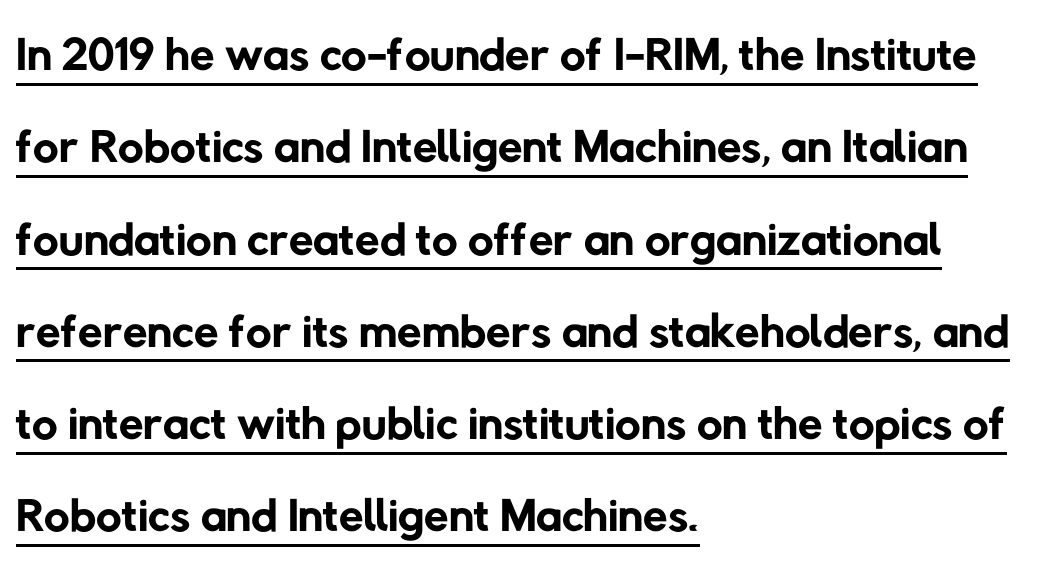
Q: Is the text bold? A: No.
Q: Is the typeface a serif or a sans-serif typeface? A: Sans-serif.
Q: Is the text underlined? A: Yes.
Q: How is the paragraph aligned? A: Left-aligned.
Q: Is the spacing between letters normal or unusually wide? A: Normal.
Q: Is the spacing between lines tight, normal or loose? A: Normal.
Q: Width (condensed, normal, or wide)? A: Normal.
Q: Stroke contrast? A: Low.
Q: x-height? A: Medium.
Q: Monospaced? A: No.
